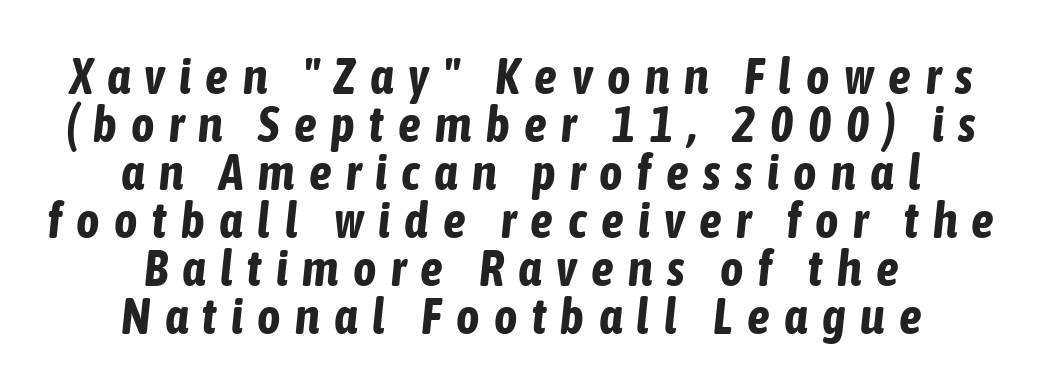
A clean baseline with only descenders dipping below it. Is this a fixed-width face? No — the glyphs have proportional, varying widths. Its strokes are broad and dark, the hallmark of bold type. The typography opts for an oblique posture over an upright one. Alignment: centered.
